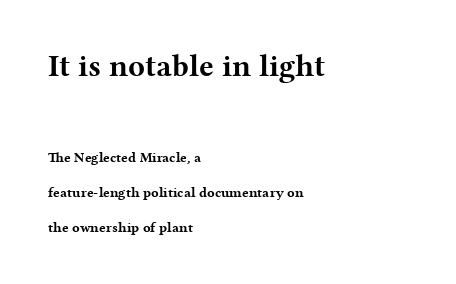
Each word holds together tightly as a unit, with standard inter-letter gaps. Do the characters align in a grid? No, the font is proportional. All the whitespace from short lines collects on the right. These lines stand farther apart than default settings would place them.
